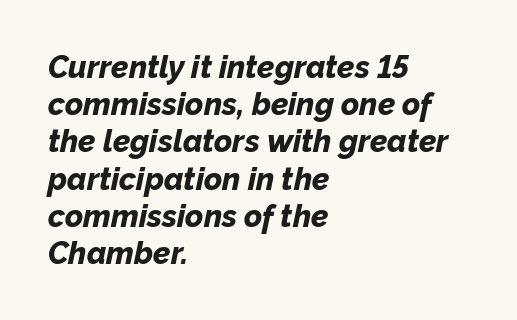
Honestly, the letter spacing is just normal — you wouldn't notice it. Does the lettering tilt? It does — this is italic. The face used here is proportionally spaced, like ordinary book or web type. Typesetter's note: full bold, strokes at maximum text heaviness. Clear beneath every line of the passage. The ragged edge is on the right, which tells us the setting is flush left.
